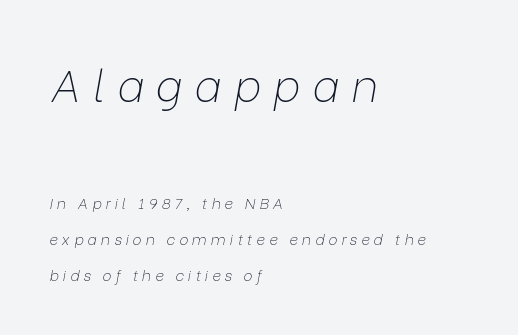
The image shows 44 px thin type, italic (leaning right); set left-aligned, loose line spacing (2.42x), unusually wide letter spacing (+0.27 em), not underlined; the first (top) block is 2.93x larger; low stroke contrast and a medium x-height.
